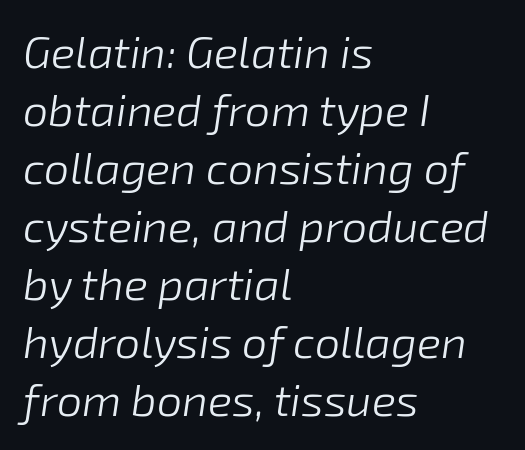
Each new line begins a customary step beneath the previous one. One-word summary of the alignment: left. This sample has the flowing, uneven cadence of proportional lettering. Compared with ordinary roman type, these characters are visibly tilted.
